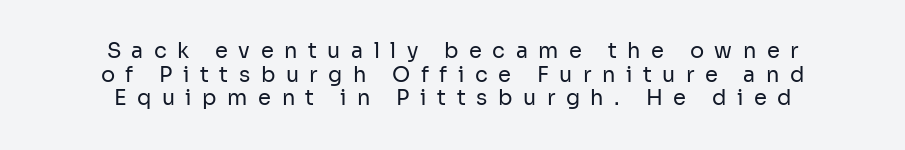
{"italic": "no", "bold": "no", "underline": "no", "align": "center", "line_spacing": "tight", "line_spacing_ratio": 1.12, "letter_spacing": "wide", "letter_spacing_em": 0.5, "glyph_px": 21}
